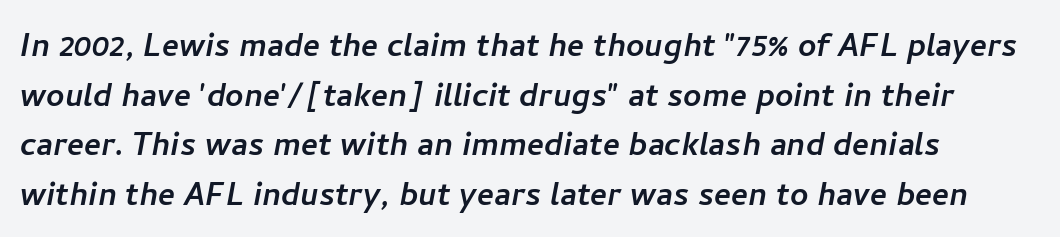
The gaps between neighbouring characters are ordinary and unremarkable. Examine the stroke ends and you'll find no serifs. Descenders are the only things crossing below the line. The face used here is proportionally spaced, like ordinary book or web type.
